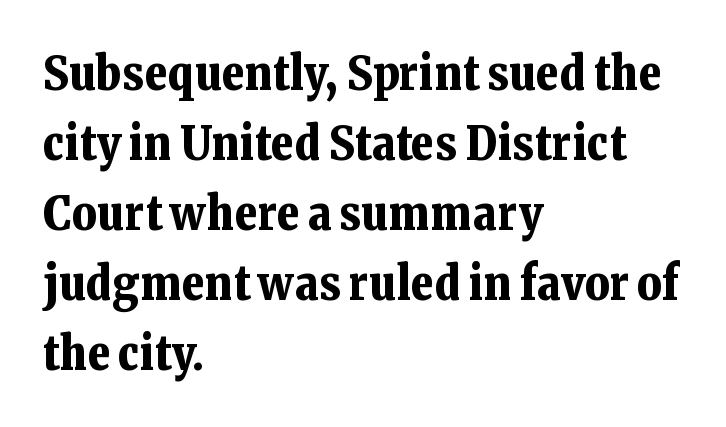
Q: Is the text bold? A: Yes.
Q: Is the text italic (slanted)? A: No, it is upright.
Q: Is the typeface a serif or a sans-serif typeface? A: Serif.
Q: Is the text underlined? A: No.
Q: How is the paragraph aligned? A: Left-aligned.
Q: Is the spacing between letters normal or unusually wide? A: Normal.
Q: Is the spacing between lines tight, normal or loose? A: Normal.
Q: Width (condensed, normal, or wide)? A: Normal.
Q: Stroke contrast? A: Low.
Q: x-height? A: Medium.
Q: Monospaced? A: No.
